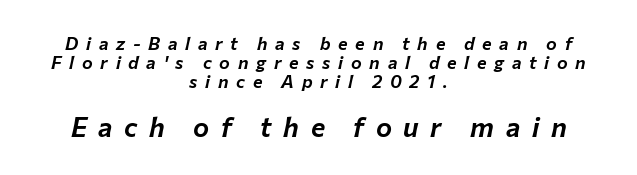
The image shows 27 px text type, italic (leaning right); set centered, tight line spacing (1.05x), unusually wide letter spacing (+0.43 em), not underlined; the second (bottom) block is 1.5x larger.
